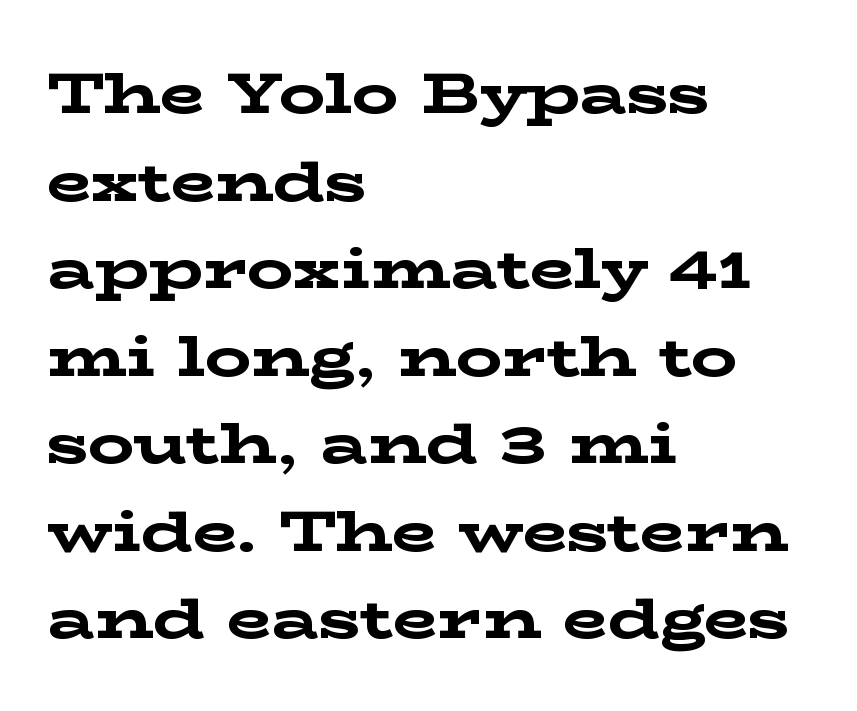
Q: Is the text bold? A: Yes.
Q: Is the text italic (slanted)? A: No, it is upright.
Q: Is the typeface a serif or a sans-serif typeface? A: Serif.
Q: Is the text underlined? A: No.
Q: How is the paragraph aligned? A: Left-aligned.
Q: Is the spacing between letters normal or unusually wide? A: Normal.
Q: Is the spacing between lines tight, normal or loose? A: Normal.
Q: Width (condensed, normal, or wide)? A: Wide.
Q: Stroke contrast? A: Low.
Q: x-height? A: Medium.
Q: Monospaced? A: No.
